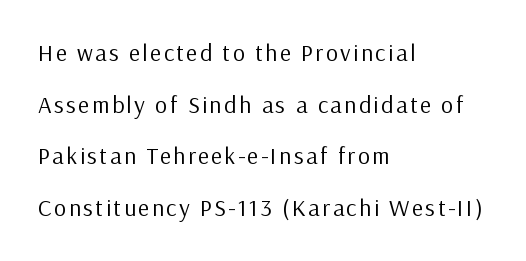
The image shows 24 px text type, upright; set left-aligned, loose line spacing (2.15x), not underlined.
